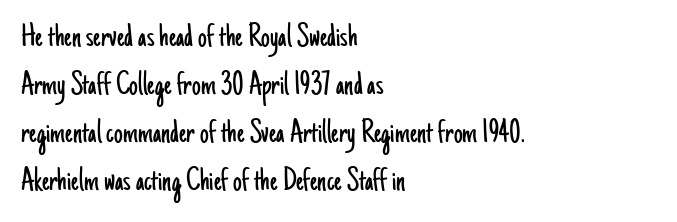
The image shows 35 px light, condensed sans-serif type, upright; set left-aligned, normal line spacing (1.37x), normal letter spacing, not underlined; low stroke contrast and a small x-height.
